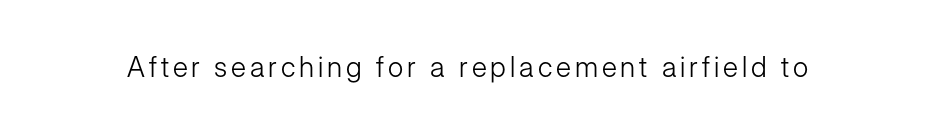
{"serif": "no", "italic": "no", "bold": "no", "weight": "light", "width": "normal", "stroke_contrast": "low", "x_height": "medium", "monospaced": "no", "underline": "no", "glyph_px": 28}
